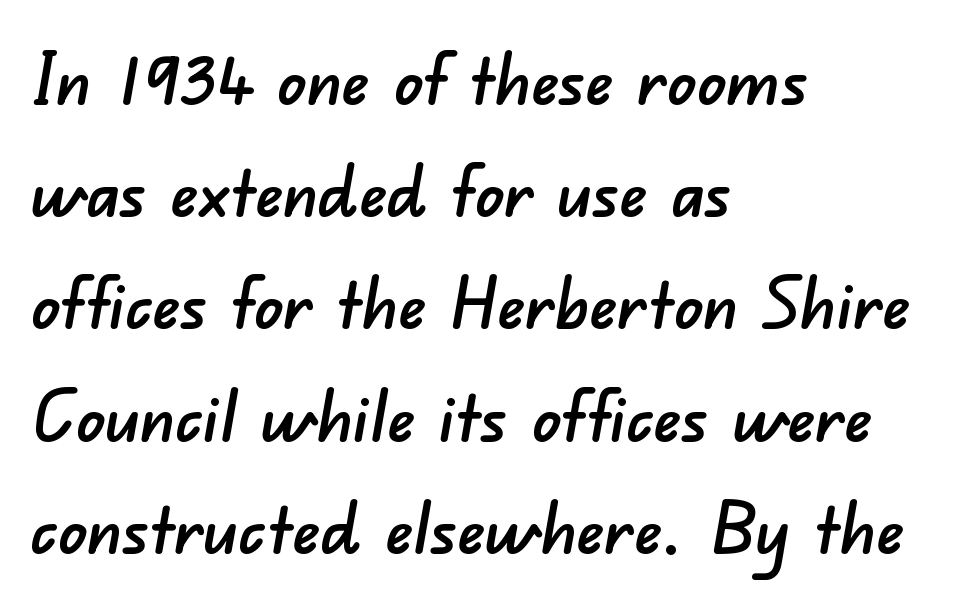
Q: Is the typeface a serif or a sans-serif typeface? A: Sans-serif.
Q: Is the text underlined? A: No.
Q: How is the paragraph aligned? A: Left-aligned.
Q: Is the spacing between letters normal or unusually wide? A: Normal.
Q: Is the spacing between lines tight, normal or loose? A: Normal.
Q: Width (condensed, normal, or wide)? A: Normal.
Q: Stroke contrast? A: Low.
Q: x-height? A: Small.
Q: Monospaced? A: No.
